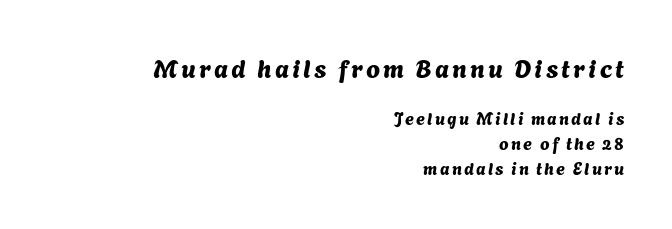
The image shows 25 px text type; set right-aligned, normal line spacing (1.46x), not underlined; the first (top) block is 1.47x larger.
